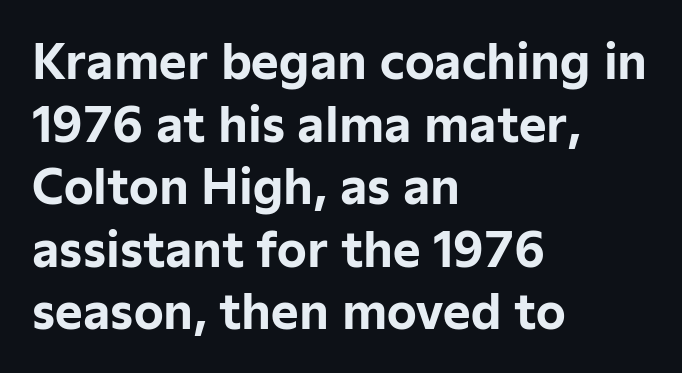
Q: Is the text bold? A: Yes.
Q: Is the text italic (slanted)? A: No, it is upright.
Q: Is the typeface a serif or a sans-serif typeface? A: Sans-serif.
Q: Is the text underlined? A: No.
Q: How is the paragraph aligned? A: Left-aligned.
Q: Is the spacing between letters normal or unusually wide? A: Normal.
Q: Is the spacing between lines tight, normal or loose? A: Normal.
Q: Width (condensed, normal, or wide)? A: Normal.
Q: Stroke contrast? A: Low.
Q: x-height? A: Medium.
Q: Monospaced? A: No.
